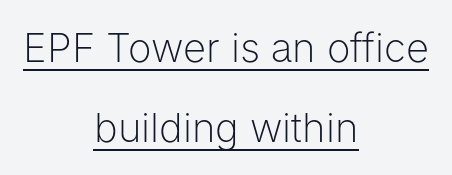
{"serif": "no", "italic": "no", "bold": "no", "weight": "light", "width": "normal", "stroke_contrast": "low", "x_height": "medium", "monospaced": "no", "underline": "yes", "align": "center", "line_spacing": "loose", "line_spacing_ratio": 2.0, "letter_spacing": "normal", "letter_spacing_em": 0.0, "glyph_px": 40}
